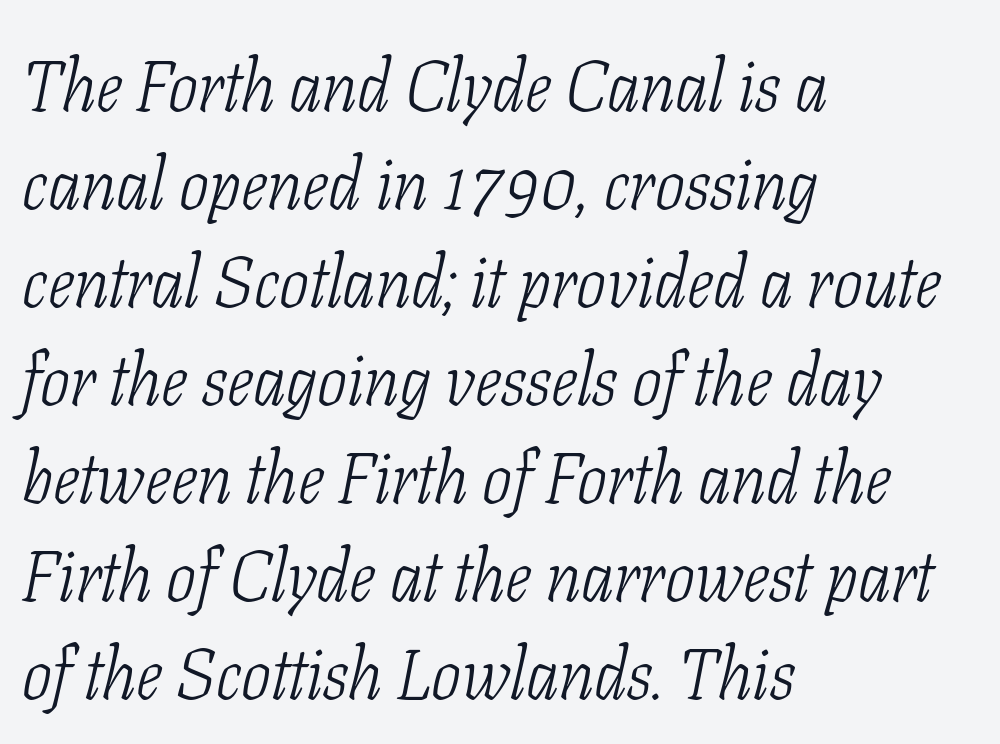
The image shows 71 px light, condensed serif type, italic (leaning right); set left-aligned, normal line spacing (1.38x), normal letter spacing, not underlined; low stroke contrast and a medium x-height.
